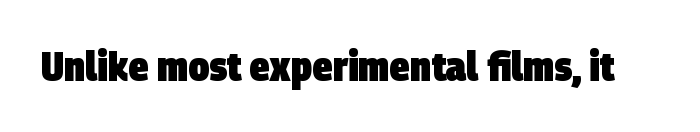
The image shows 41 px heavy, condensed sans-serif type; set normal letter spacing, not underlined; low stroke contrast and a large x-height.
